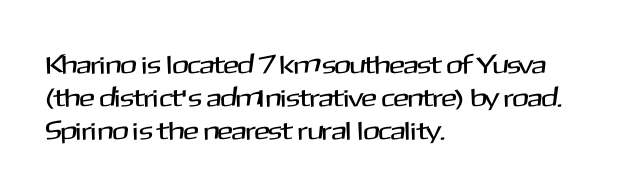
Each new line begins a customary step beneath the previous one. The passage shown is not underscored anywhere. Unlike italic type, these characters show no tilt at all. Casual observation: everything's shoved over to the left.
